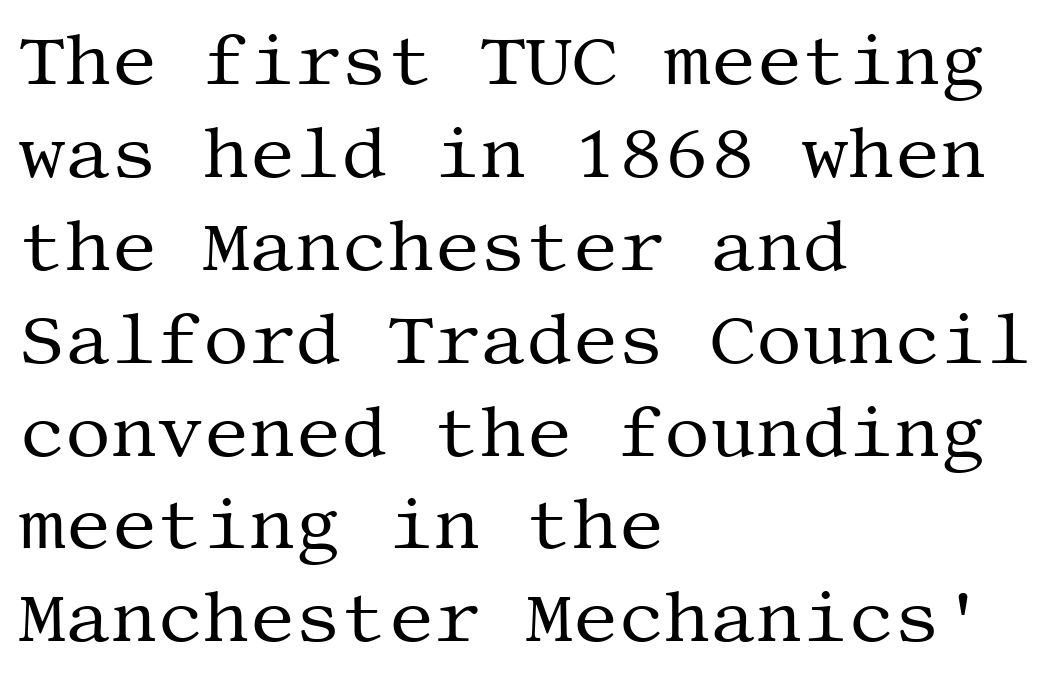
Q: Is the text bold? A: No.
Q: Is the text italic (slanted)? A: No, it is upright.
Q: Is the typeface a serif or a sans-serif typeface? A: Serif.
Q: Is the text underlined? A: No.
Q: How is the paragraph aligned? A: Left-aligned.
Q: Is the spacing between letters normal or unusually wide? A: Normal.
Q: Is the spacing between lines tight, normal or loose? A: Normal.
Q: Width (condensed, normal, or wide)? A: Normal.
Q: Stroke contrast? A: Medium.
Q: x-height? A: Large.
